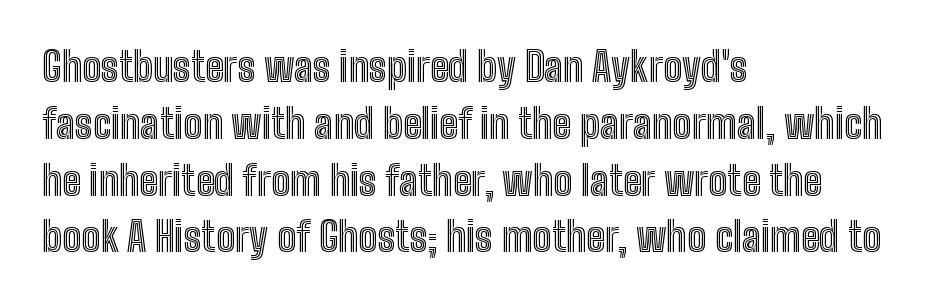
Posture: upright roman. The horizontal fit of the characters is conventional and even. Whoever set this chose a conventional vertical rhythm. Lines of text with bare space underneath.
